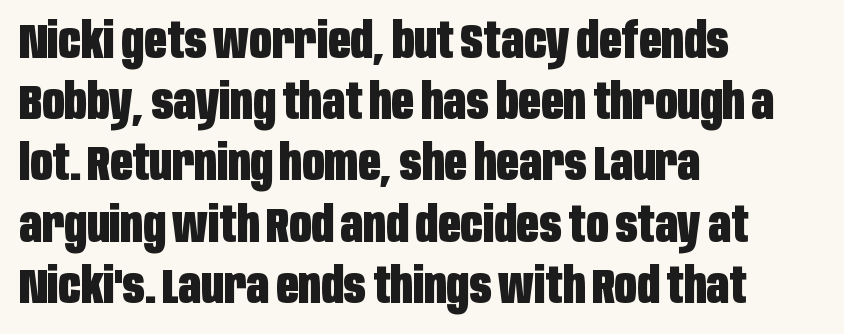
Q: Is the text bold? A: Yes.
Q: Is the text italic (slanted)? A: No, it is upright.
Q: Is the typeface a serif or a sans-serif typeface? A: Sans-serif.
Q: Is the text underlined? A: No.
Q: How is the paragraph aligned? A: Left-aligned.
Q: Is the spacing between letters normal or unusually wide? A: Normal.
Q: Is the spacing between lines tight, normal or loose? A: Normal.
Q: Width (condensed, normal, or wide)? A: Condensed.
Q: Stroke contrast? A: Low.
Q: x-height? A: Large.
Q: Monospaced? A: No.
